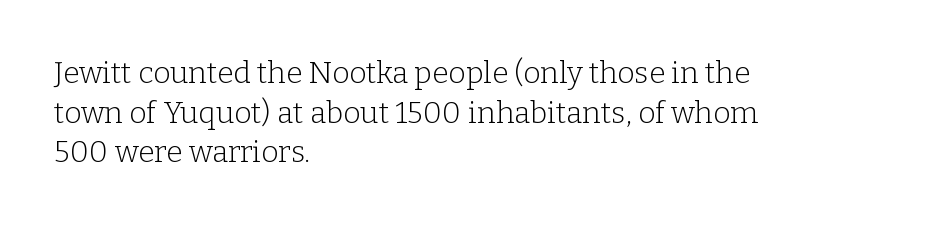
The image shows 30 px light serif type, upright; set left-aligned, normal line spacing (1.32x), normal letter spacing, not underlined; low stroke contrast and a medium x-height.
